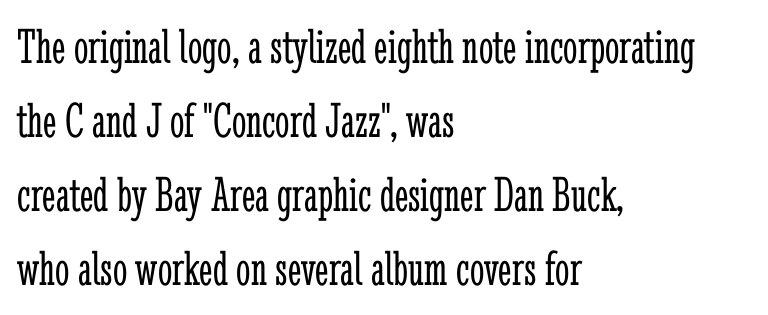
Q: Is the text bold? A: No.
Q: Is the text italic (slanted)? A: No, it is upright.
Q: Is the typeface a serif or a sans-serif typeface? A: Serif.
Q: Is the text underlined? A: No.
Q: How is the paragraph aligned? A: Left-aligned.
Q: Is the spacing between letters normal or unusually wide? A: Normal.
Q: Is the spacing between lines tight, normal or loose? A: Normal.
Q: Width (condensed, normal, or wide)? A: Condensed.
Q: Stroke contrast? A: Low.
Q: x-height? A: Medium.
Q: Monospaced? A: No.
